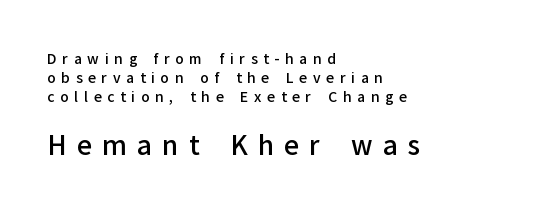
Q: Is the text bold? A: Semi-bold.
Q: Is the text italic (slanted)? A: No, it is upright.
Q: Is the text underlined? A: No.
Q: How is the paragraph aligned? A: Left-aligned.
Q: Is the spacing between letters normal or unusually wide? A: Unusually wide.
Q: Is the spacing between lines tight, normal or loose? A: Normal.
Q: Which block of text is set in a larger size, the first (top) or the second (bottom)? A: The second (bottom) one.
